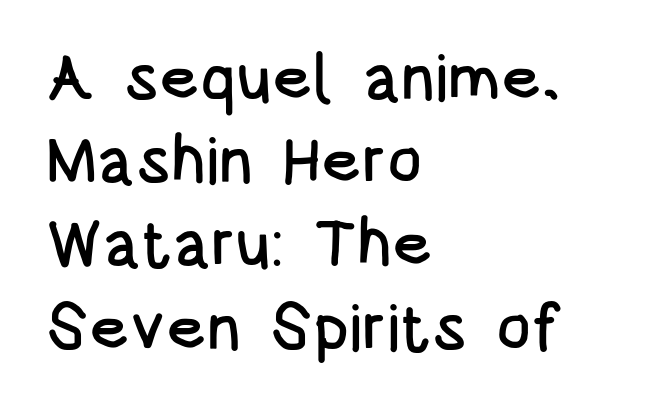
Where is the straight margin? On the left. Honestly, there is no underline to notice here at all. Posture: vertical. Is the letter spacing exaggerated? No — it looks like the ordinary default.
